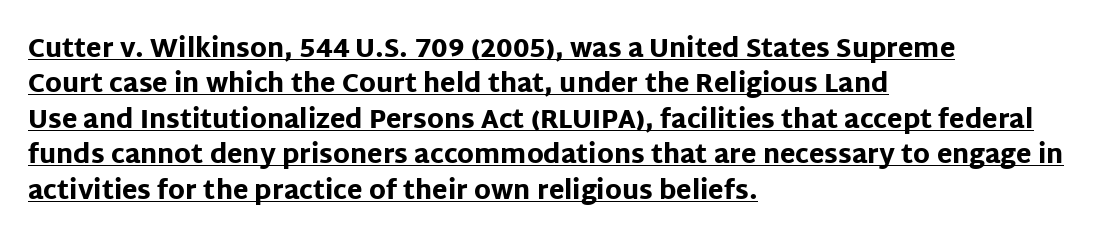
The image shows 25 px bold type, upright; set left-aligned, normal line spacing (1.42x), normal letter spacing, underlined.
